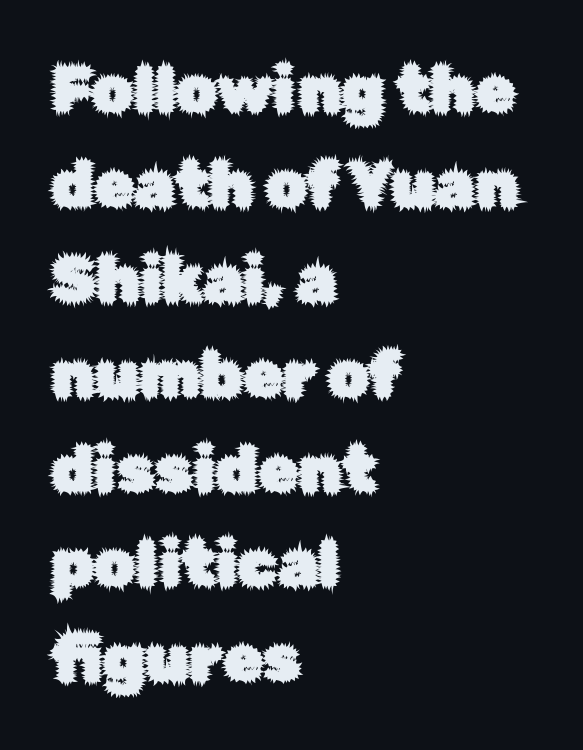
{"serif": "no", "italic": "no", "width": "normal", "stroke_contrast": "low", "x_height": "medium", "monospaced": "no", "underline": "no", "align": "left", "line_spacing": "normal", "line_spacing_ratio": 1.46, "letter_spacing": "normal", "letter_spacing_em": 0.0, "glyph_px": 65}
